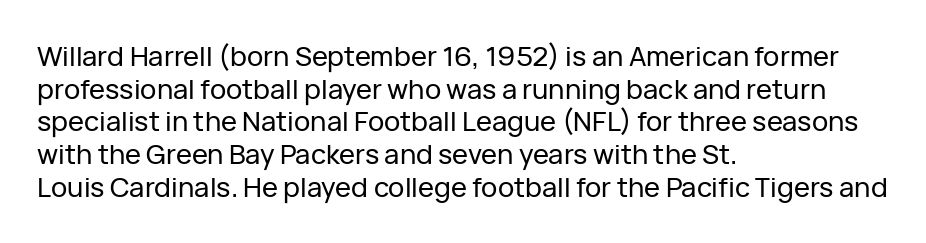
The image shows 27 px text type, upright; set left-aligned, line spacing 1.21x, normal letter spacing, not underlined.
